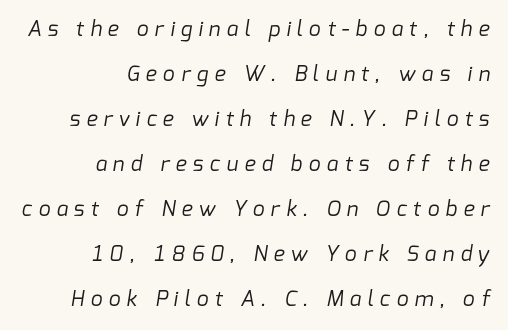
The image shows 21 px text type; set right-aligned, loose line spacing (2.14x), unusually wide letter spacing (+0.3 em), not underlined.
